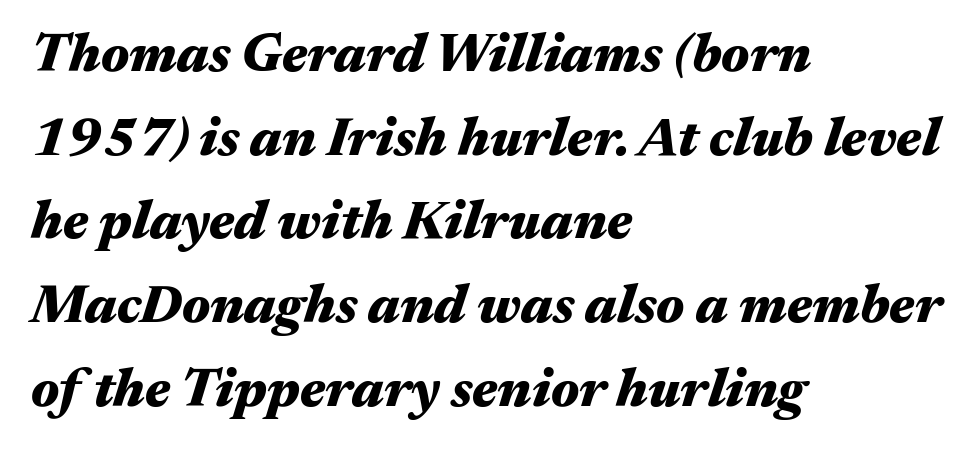
The letters advance in unequal steps, a hallmark of proportional type. Is the type slanted? Yes — the strokes lean at a clear angle. The setting favours the left margin, as ordinary paragraphs usually do. The string is rendered with underlining switched off. The line-height multiplier appears to be the usual default. The letters sit at their default tracking, neither squeezed nor spread.
